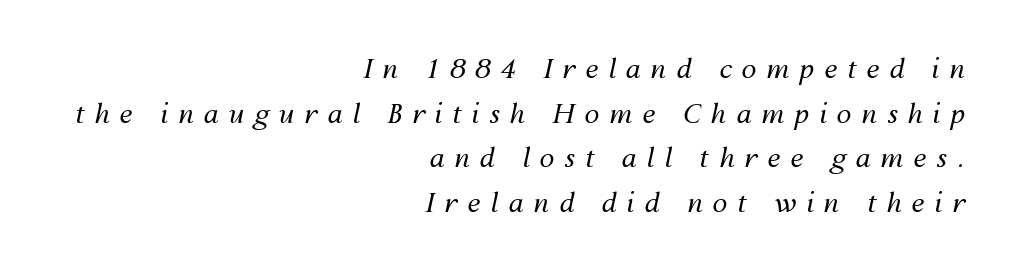
Vertical spacing — default. A student would call this right alignment; a typographer would say flush right, rag left. The letters are spread apart with noticeably loose tracking. The strokes carry an ordinary text weight at most. Quick note: italic. The glyphs are unaccompanied by any horizontal stroke below them.
